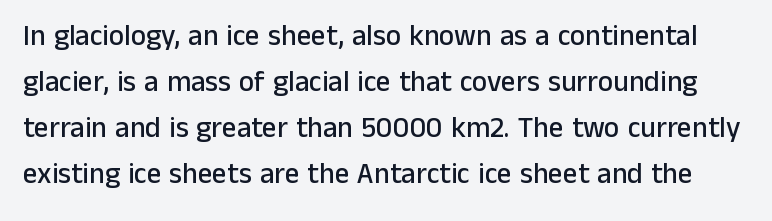
The image shows 29 px sans-serif type, upright; set normal line spacing (1.59x), normal letter spacing, not underlined; low stroke contrast and a medium x-height.
